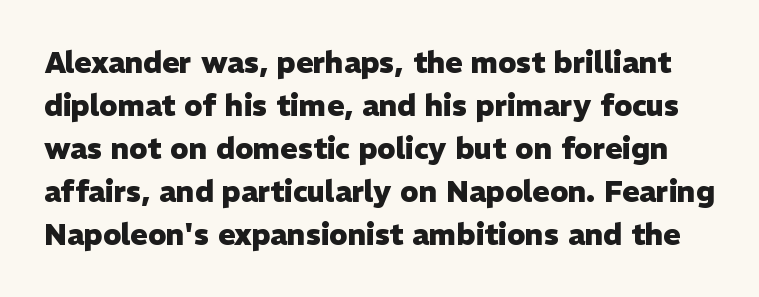
The image shows 29 px heavy sans-serif type, upright; set normal line spacing (1.48x), normal letter spacing, not underlined; low stroke contrast and a medium x-height.
